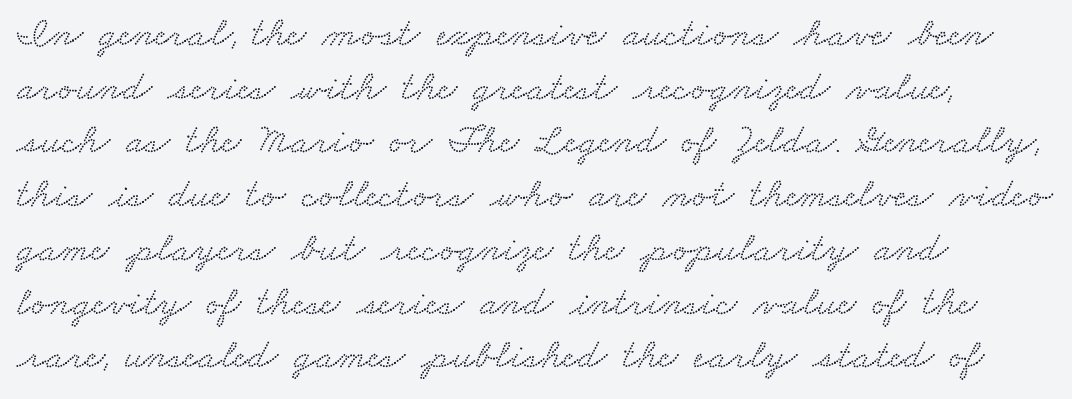
Q: Is the typeface a serif or a sans-serif typeface? A: Serif.
Q: Is the text underlined? A: No.
Q: How is the paragraph aligned? A: Left-aligned.
Q: Is the spacing between letters normal or unusually wide? A: Normal.
Q: Is the spacing between lines tight, normal or loose? A: Normal.
Q: Width (condensed, normal, or wide)? A: Wide.
Q: Stroke contrast? A: Low.
Q: x-height? A: Small.
Q: Monospaced? A: No.
